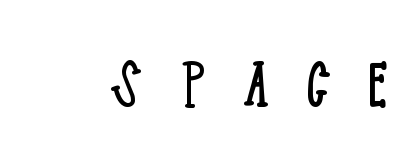
The image shows 77 px light, condensed serif type, upright; set unusually wide letter spacing (+0.5 em), not underlined; low stroke contrast and a large x-height.
